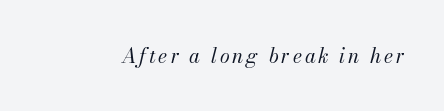
{"italic": "yes", "lean": "right", "slant_degrees": 13, "bold": "no", "underline": "no", "glyph_px": 20}
